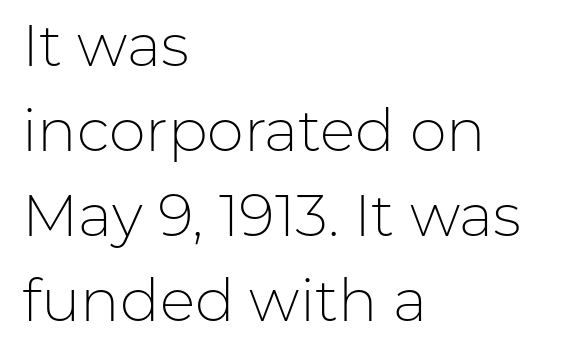
The image shows 59 px light sans-serif type, upright; set left-aligned, normal line spacing (1.44x), normal letter spacing, not underlined; low stroke contrast and a medium x-height.
